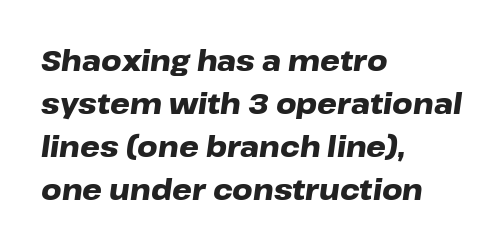
Caption: standard tracking, unaltered. Tall strokes in this sample are angled rather than plumb. Beneath every word, the page is bare. Look at the stroke-to-counter ratio: heavy, a bold.
